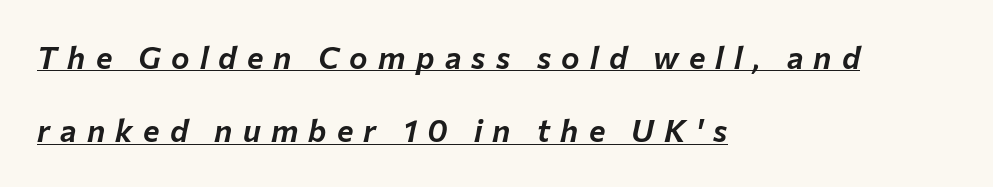
{"italic": "yes", "lean": "right", "slant_degrees": 12, "width": "normal", "stroke_contrast": "low", "x_height": "medium", "monospaced": "no", "underline": "yes", "align": "left", "line_spacing": "loose", "line_spacing_ratio": 2.37, "letter_spacing": "wide", "letter_spacing_em": 0.33, "glyph_px": 31}
